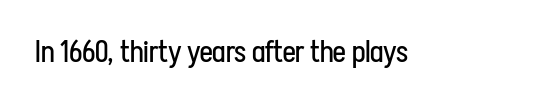
Q: Is the text bold? A: No.
Q: Is the text italic (slanted)? A: No, it is upright.
Q: Is the typeface a serif or a sans-serif typeface? A: Sans-serif.
Q: Is the text underlined? A: No.
Q: Is the spacing between letters normal or unusually wide? A: Normal.
Q: Width (condensed, normal, or wide)? A: Condensed.
Q: Stroke contrast? A: Low.
Q: x-height? A: Medium.
Q: Monospaced? A: No.
